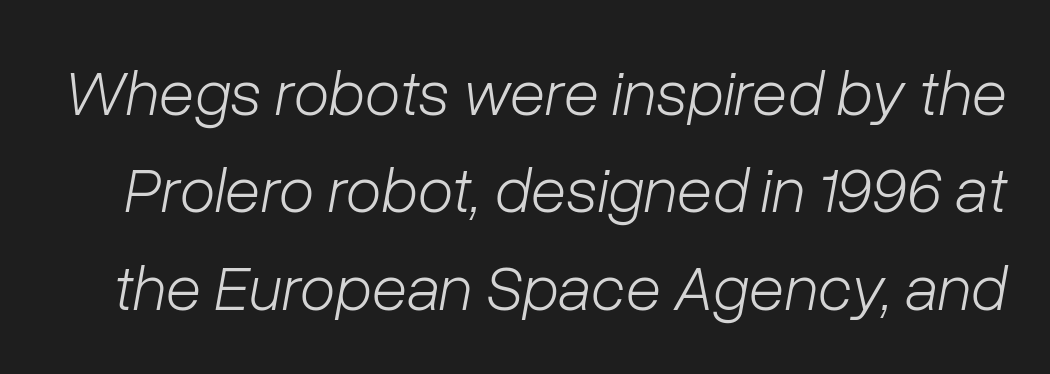
{"italic": "yes", "lean": "right", "slant_degrees": 10, "bold": "no", "weight": "light", "width": "normal", "stroke_contrast": "low", "x_height": "medium", "monospaced": "no", "underline": "no", "line_spacing": "normal", "line_spacing_ratio": 1.5, "letter_spacing": "normal", "letter_spacing_em": 0.0, "glyph_px": 65}
